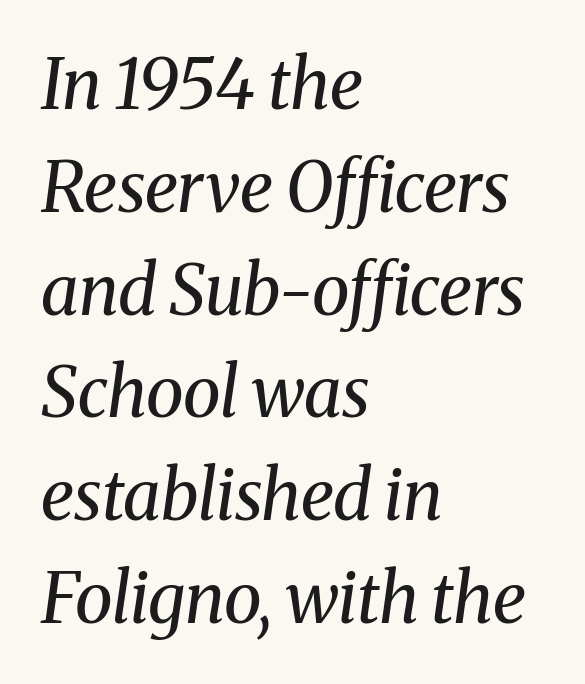
The image shows 69 px regular-weight serif type, italic (leaning right); set left-aligned, normal line spacing (1.49x), normal letter spacing, not underlined; medium stroke contrast and a medium x-height.
